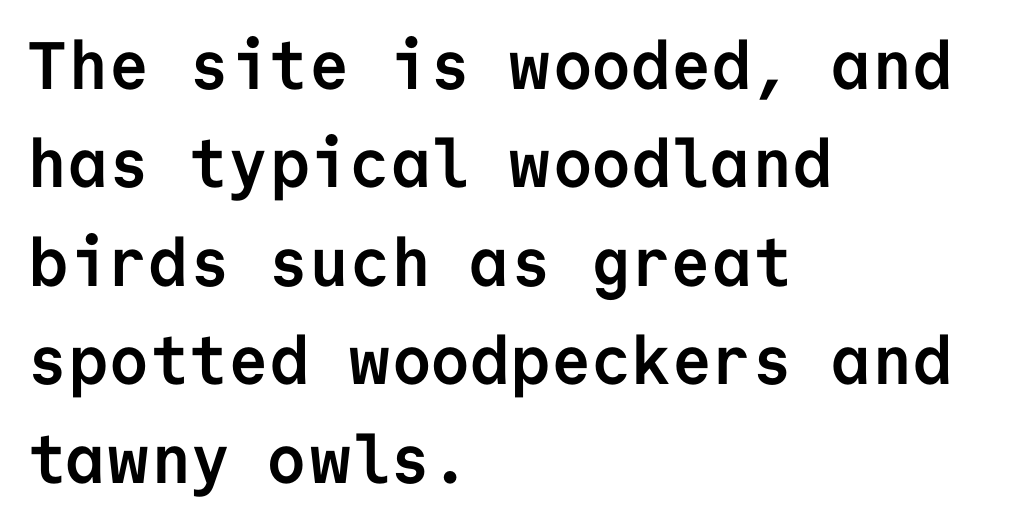
{"serif": "no", "italic": "no", "bold": "yes", "weight": "semibold", "width": "normal", "stroke_contrast": "low", "x_height": "medium", "monospaced": "yes", "underline": "no", "align": "left", "line_spacing": "normal", "line_spacing_ratio": 1.47, "letter_spacing": "normal", "letter_spacing_em": 0.0, "glyph_px": 67}
